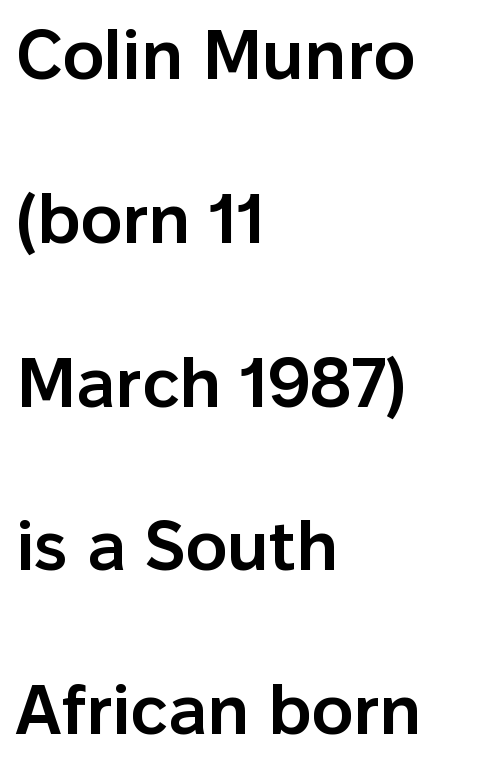
Q: Is the text bold? A: Semi-bold.
Q: Is the text italic (slanted)? A: No, it is upright.
Q: Is the typeface a serif or a sans-serif typeface? A: Sans-serif.
Q: Is the text underlined? A: No.
Q: How is the paragraph aligned? A: Left-aligned.
Q: Is the spacing between letters normal or unusually wide? A: Normal.
Q: Is the spacing between lines tight, normal or loose? A: Loose.
Q: Width (condensed, normal, or wide)? A: Normal.
Q: Stroke contrast? A: Low.
Q: x-height? A: Medium.
Q: Monospaced? A: No.
